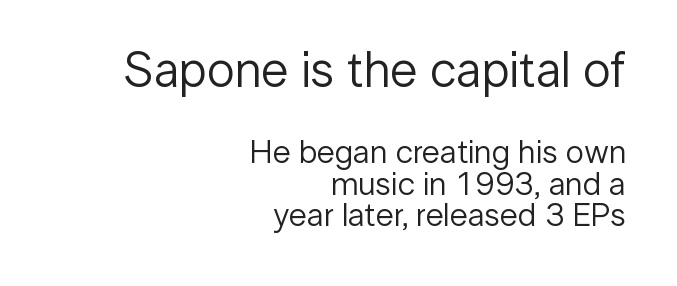
{"serif": "no", "italic": "no", "bold": "no", "weight": "regular", "width": "normal", "stroke_contrast": "low", "x_height": "medium", "monospaced": "no", "underline": "no", "align": "right", "line_spacing": "tight", "line_spacing_ratio": 0.96, "letter_spacing": "normal", "letter_spacing_em": 0.0, "larger_block": "first", "size_ratio": 1.52, "glyph_px": 50}
